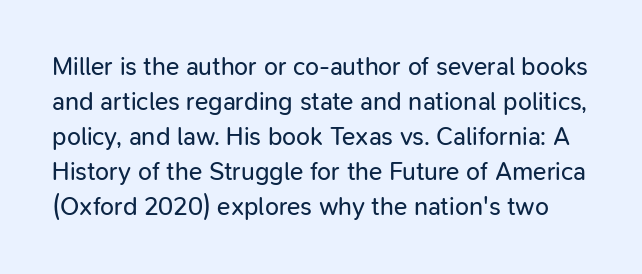
Q: Is the text bold? A: No.
Q: Is the text italic (slanted)? A: No, it is upright.
Q: Is the text underlined? A: No.
Q: Is the spacing between letters normal or unusually wide? A: Normal.
Q: Is the spacing between lines tight, normal or loose? A: Normal.
